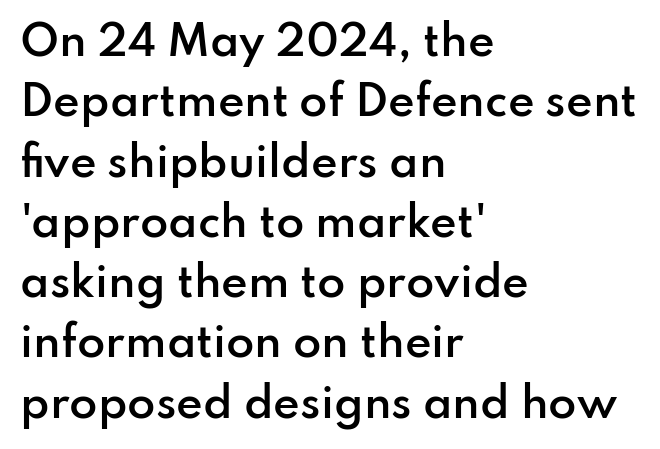
Character widths vary here, with narrow letters taking less room than wide ones. Each word holds together tightly as a unit, with standard inter-letter gaps. Reading down the block, your eye returns to a fixed left position each line. Every character sits straight up, as roman type does. Typographic density is moderately raised because the face is semibold.
